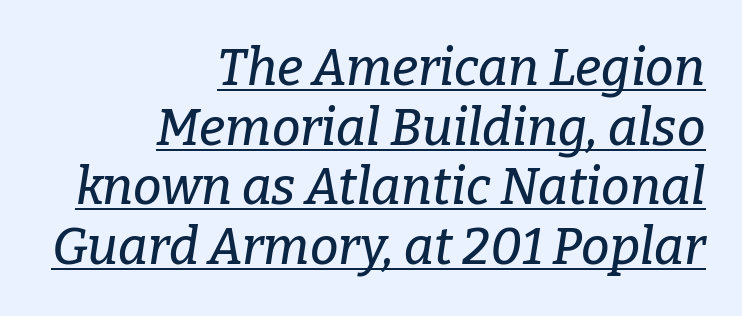
{"serif": "yes", "italic": "yes", "lean": "right", "slant_degrees": 9, "width": "normal", "stroke_contrast": "low", "x_height": "medium", "monospaced": "no", "underline": "yes", "align": "right", "line_spacing_ratio": 1.17, "letter_spacing": "normal", "letter_spacing_em": 0.0, "glyph_px": 51}
